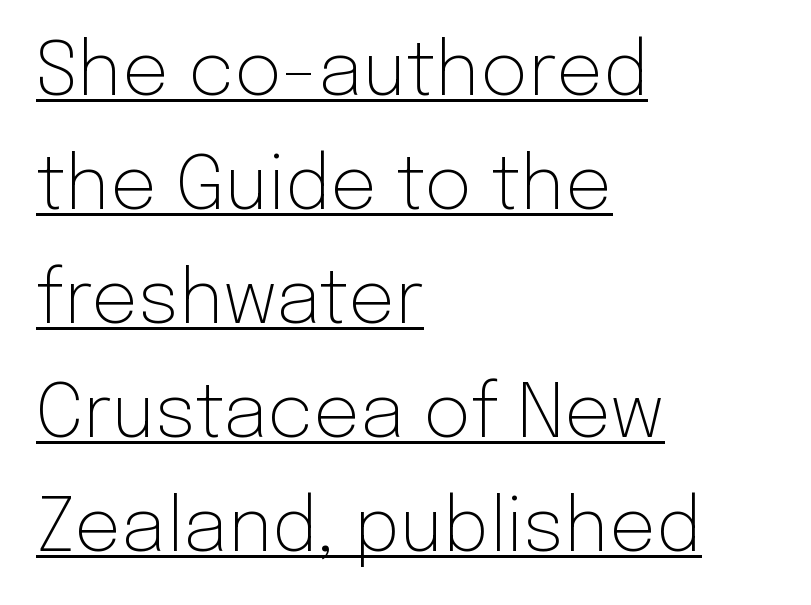
The image shows 74 px light sans-serif type, upright; set left-aligned, normal line spacing (1.54x), normal letter spacing, underlined; low stroke contrast and a medium x-height.
